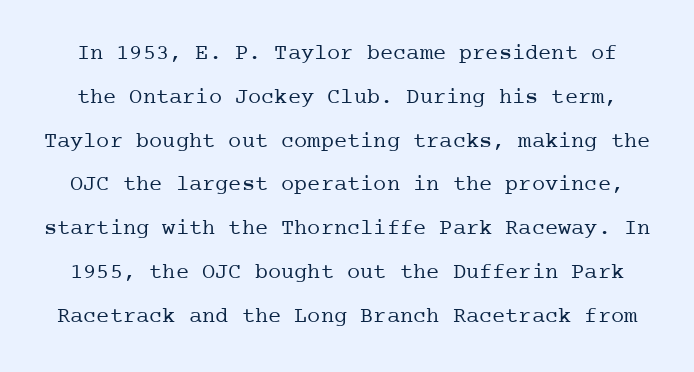
Look at the tracking — it's just the regular setting, nothing added. Lines of text with bare space underneath. This block would shrink considerably if given ordinary leading; it's expanded now. This is the regular roman posture of the typeface.
